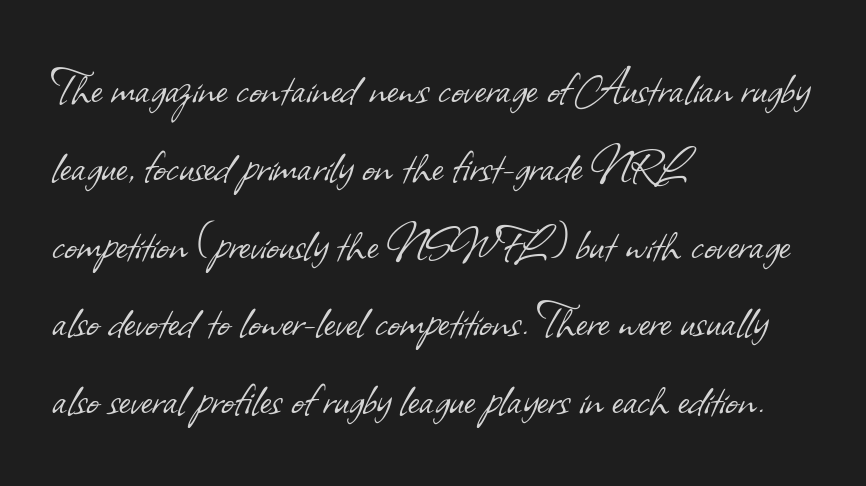
{"serif": "no", "bold": "no", "weight": "light", "width": "normal", "stroke_contrast": "low", "x_height": "small", "monospaced": "no", "underline": "no", "align": "left", "line_spacing": "normal", "line_spacing_ratio": 1.44, "letter_spacing": "normal", "letter_spacing_em": 0.0, "glyph_px": 54}
